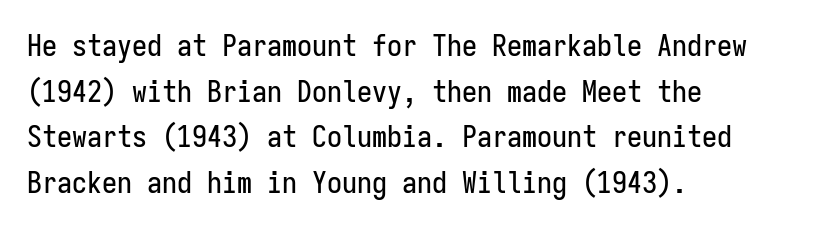
The image shows 30 px condensed sans-serif type, upright, monospaced; set left-aligned, normal line spacing (1.52x), normal letter spacing, not underlined; low stroke contrast and a medium x-height.
